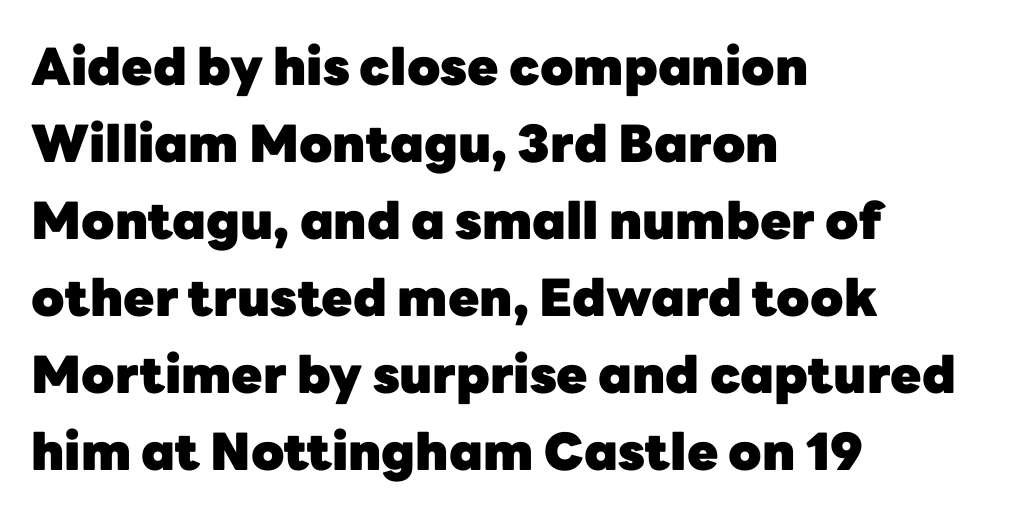
These lines are rendered in a variable-pitch font. Line beginnings align vertically; line endings do not. This is sans-serif lettering, the kind often seen on screens and signage. Italic: no, the glyphs are upright roman.
